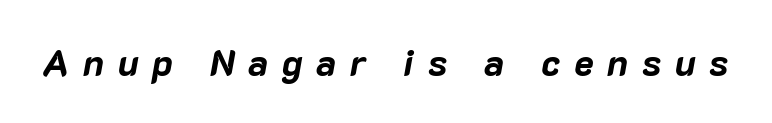
Q: Is the text bold? A: Yes.
Q: Is the text italic (slanted)? A: Yes, it leans right by about 10 degrees.
Q: Is the text underlined? A: No.
Q: Is the spacing between letters normal or unusually wide? A: Unusually wide.
Q: Width (condensed, normal, or wide)? A: Normal.
Q: Stroke contrast? A: Low.
Q: x-height? A: Medium.
Q: Monospaced? A: No.
